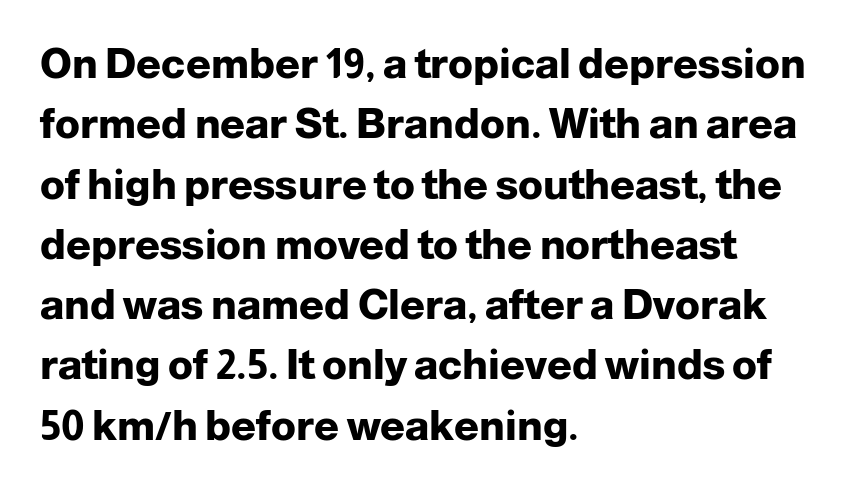
{"serif": "no", "italic": "no", "bold": "yes", "weight": "heavy", "width": "normal", "stroke_contrast": "low", "x_height": "medium", "monospaced": "no", "underline": "no", "align": "left", "line_spacing": "normal", "line_spacing_ratio": 1.47, "letter_spacing": "normal", "letter_spacing_em": 0.0, "glyph_px": 41}
